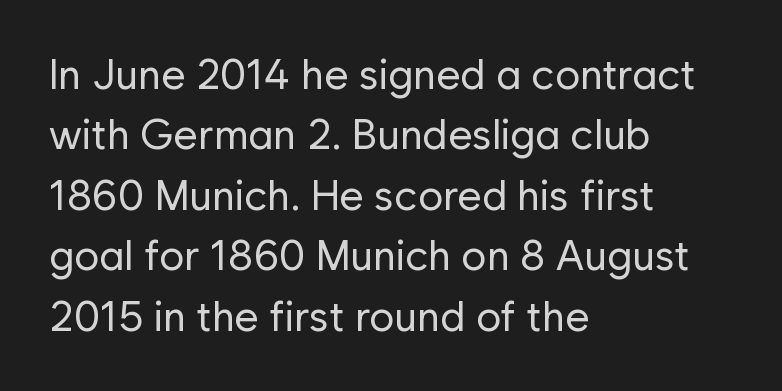
{"serif": "no", "italic": "no", "bold": "no", "weight": "regular", "width": "normal", "stroke_contrast": "low", "x_height": "medium", "monospaced": "no", "underline": "no", "align": "left", "line_spacing": "normal", "line_spacing_ratio": 1.44, "letter_spacing": "normal", "letter_spacing_em": 0.0, "glyph_px": 42}
